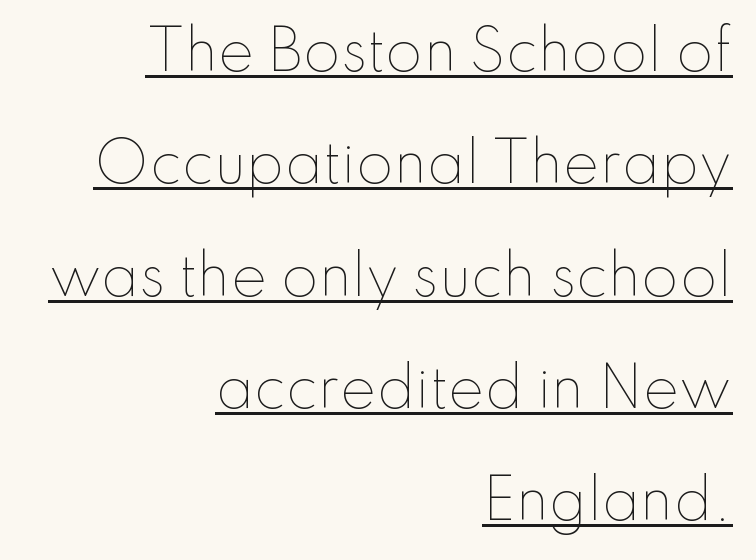
{"italic": "no", "bold": "no", "weight": "thin", "width": "normal", "stroke_contrast": "low", "x_height": "small", "monospaced": "no", "underline": "yes", "align": "right", "line_spacing": "loose", "line_spacing_ratio": 2.08, "letter_spacing": "normal", "letter_spacing_em": 0.0, "glyph_px": 54}
